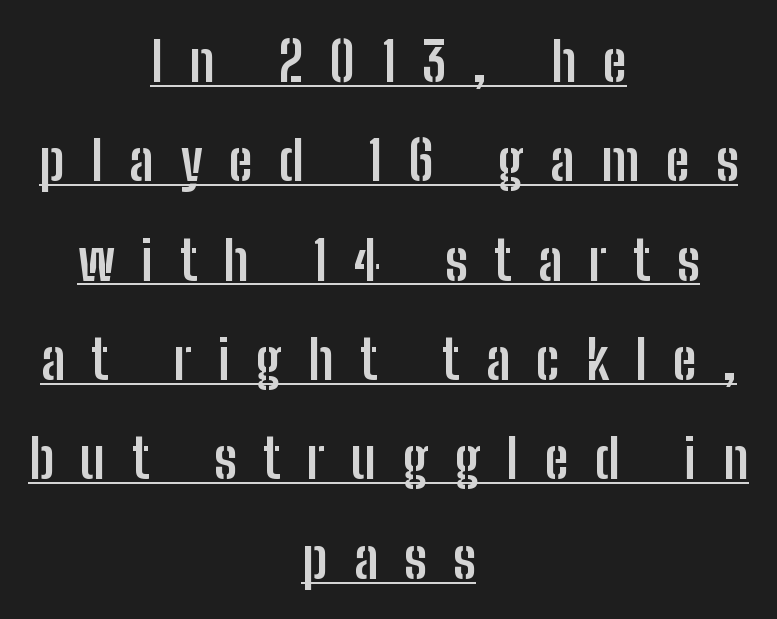
{"serif": "no", "italic": "no", "bold": "yes", "weight": "semibold", "width": "condensed", "stroke_contrast": "low", "x_height": "medium", "monospaced": "no", "underline": "yes", "align": "center", "line_spacing_ratio": 1.84, "letter_spacing": "wide", "letter_spacing_em": 0.49, "glyph_px": 54}
